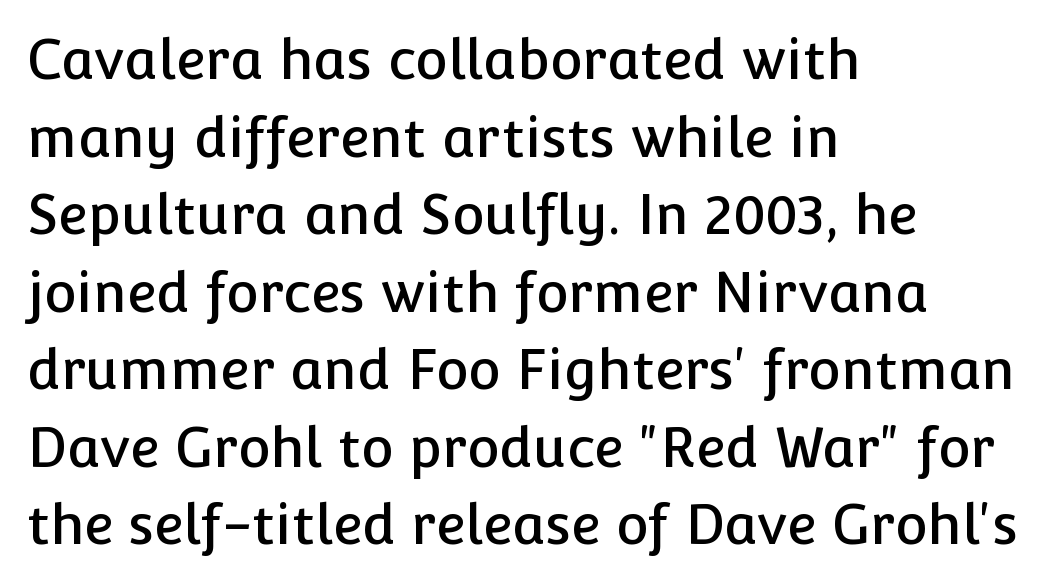
A clean baseline with only descenders dipping below it. Compared with typical body copy, the letter spacing here is the same. What's the leading like? Ordinary, nothing unusual. Proportional: the letters do not fall into vertical columns. The paragraph has a hard left edge and a soft right edge.
